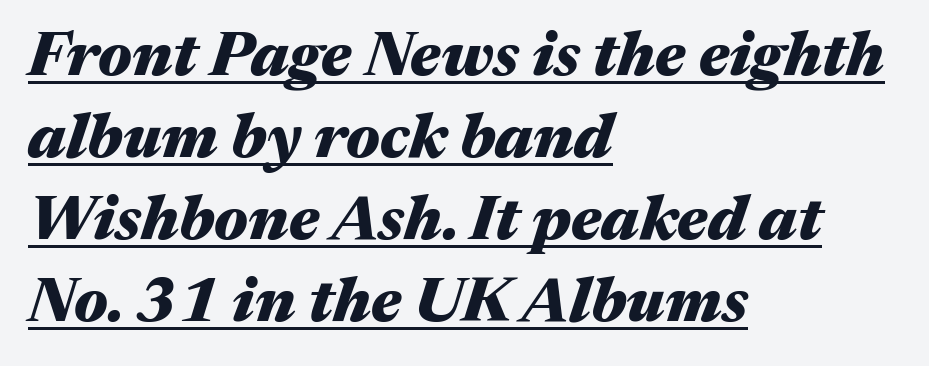
{"italic": "yes", "lean": "right", "slant_degrees": 17, "bold": "yes", "weight": "heavy", "width": "wide", "stroke_contrast": "medium", "x_height": "medium", "monospaced": "no", "underline": "yes", "align": "left", "line_spacing": "normal", "line_spacing_ratio": 1.3, "letter_spacing": "normal", "letter_spacing_em": 0.0, "glyph_px": 63}
